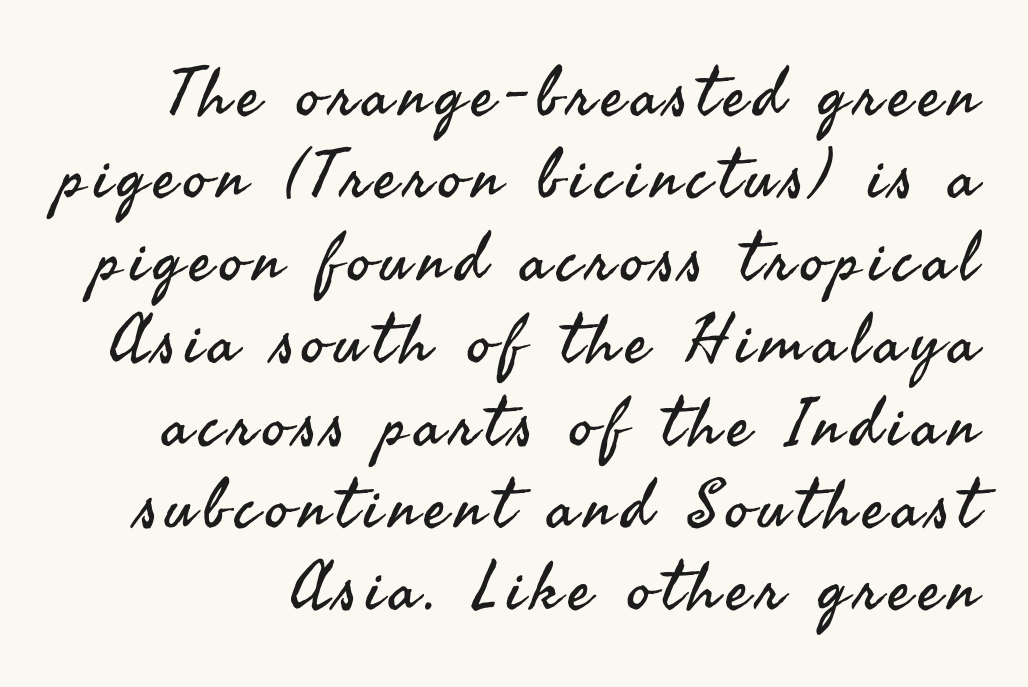
The image shows 67 px regular-weight sans-serif type; set line spacing 1.23x, not underlined; medium stroke contrast and a small x-height.
